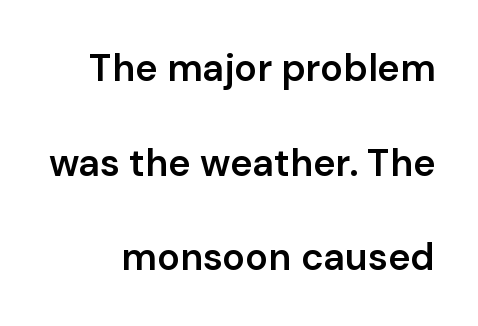
Honestly, there is no underline to notice here at all. Font category for this specimen: sans-serif. The letters advance in unequal steps, a hallmark of proportional type. Each word holds together tightly as a unit, with standard inter-letter gaps.
